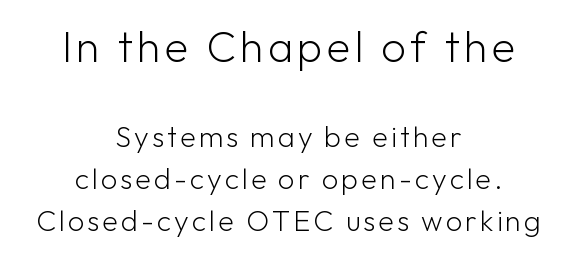
Q: Is the text bold? A: No.
Q: Is the text italic (slanted)? A: No, it is upright.
Q: Is the typeface a serif or a sans-serif typeface? A: Sans-serif.
Q: Is the text underlined? A: No.
Q: How is the paragraph aligned? A: Centered.
Q: Is the spacing between lines tight, normal or loose? A: Normal.
Q: Which block of text is set in a larger size, the first (top) or the second (bottom)? A: The first (top) one.
Q: Width (condensed, normal, or wide)? A: Normal.
Q: Stroke contrast? A: Low.
Q: x-height? A: Medium.
Q: Monospaced? A: No.
